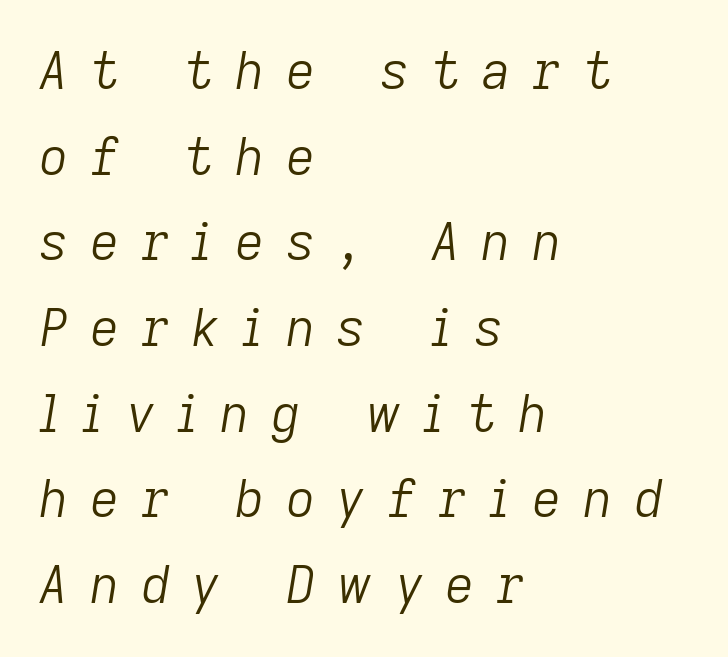
{"italic": "yes", "lean": "right", "slant_degrees": 9, "bold": "no", "weight": "light", "width": "normal", "stroke_contrast": "low", "x_height": "medium", "monospaced": "no", "underline": "no", "align": "left", "line_spacing": "normal", "line_spacing_ratio": 1.68, "letter_spacing": "wide", "letter_spacing_em": 0.42, "glyph_px": 51}
